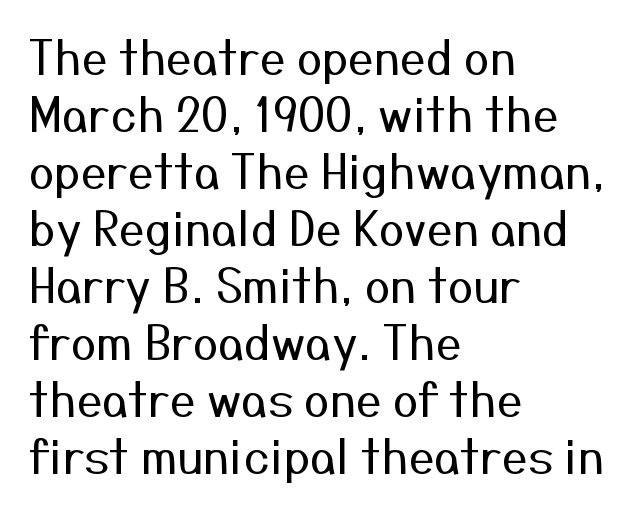
The image shows 46 px regular-weight sans-serif type, upright; set left-aligned, line spacing 1.24x, normal letter spacing, not underlined; medium stroke contrast and a medium x-height.
